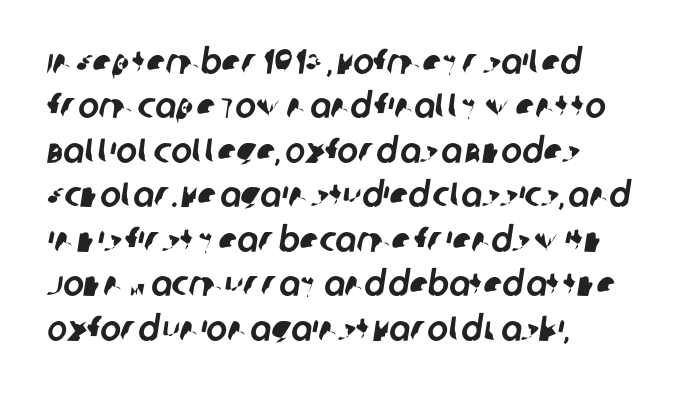
Letters rest on an invisible, unmarked baseline. Does the type have serifs? No, each stem ends abruptly. A typesetter would call this proportional, since set widths differ per character. The ragged edge is on the right, which tells us the setting is flush left. You could call the tracking neutral — neither tight nor loose.
